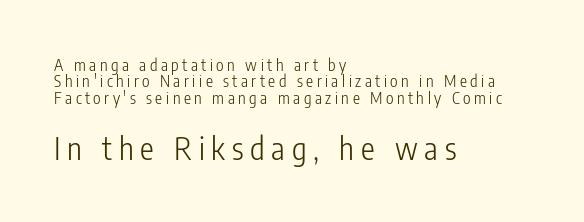
{"serif": "no", "italic": "no", "bold": "no", "weight": "light", "width": "condensed", "stroke_contrast": "low", "x_height": "medium", "monospaced": "no", "underline": "no", "align": "left", "line_spacing": "tight", "line_spacing_ratio": 1.03, "letter_spacing": "wide", "letter_spacing_em": 0.22, "larger_block": "second", "size_ratio": 1.94, "glyph_px": 31}
